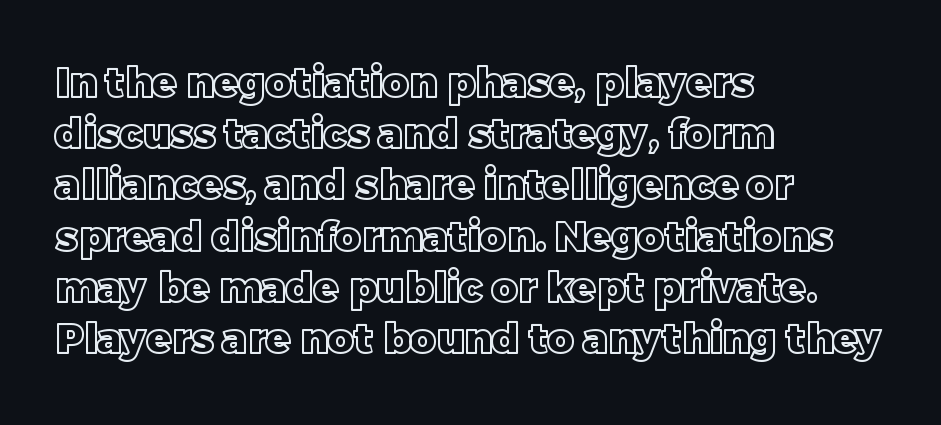
The passage shown stacks its lines at a standard gap. Letters rest on an invisible, unmarked baseline. Tracking value appears to be zero — textbook default spacing. Do the characters align in a grid? No, the font is proportional. Italic? Not at all — the glyphs are vertical.
